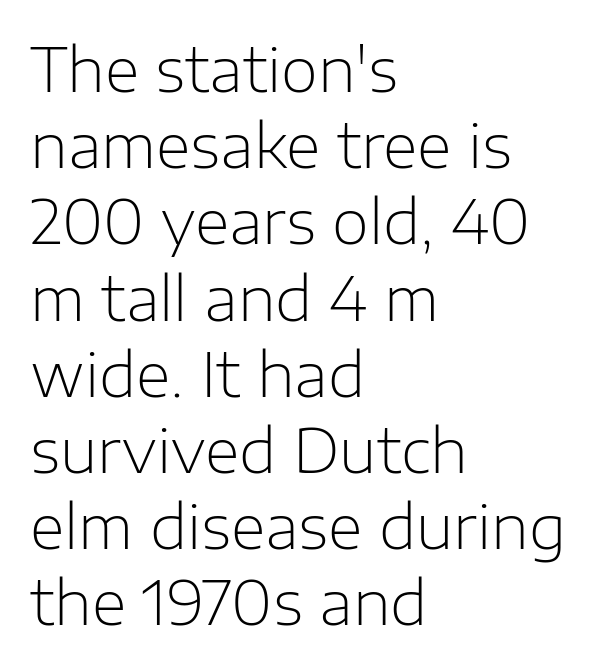
The image shows 60 px light sans-serif type, upright; set left-aligned, normal line spacing (1.27x), normal letter spacing, not underlined; low stroke contrast and a medium x-height.
